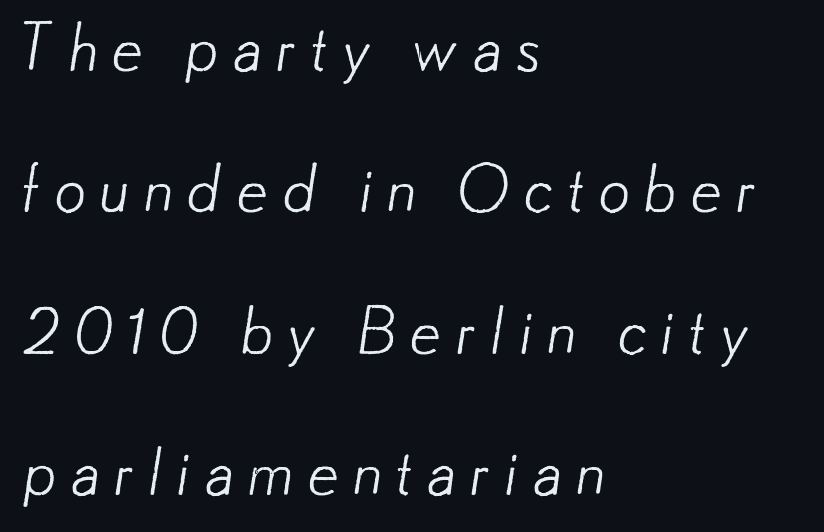
The designer dialed line spacing up above the default. On a weight scale, this lands at 450 or below. The compositor pushed each line to the left boundary. The horizontal fit of the characters is loose and conspicuously gappy. Each letter's strokes conclude bluntly, with no projecting serifs. The face used here is proportionally spaced, like ordinary book or web type.
